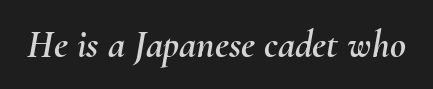
{"italic": "yes", "lean": "right", "slant_degrees": 10, "width": "normal", "stroke_contrast": "medium", "x_height": "small", "monospaced": "no", "underline": "no", "letter_spacing": "normal", "letter_spacing_em": 0.0, "glyph_px": 39}
